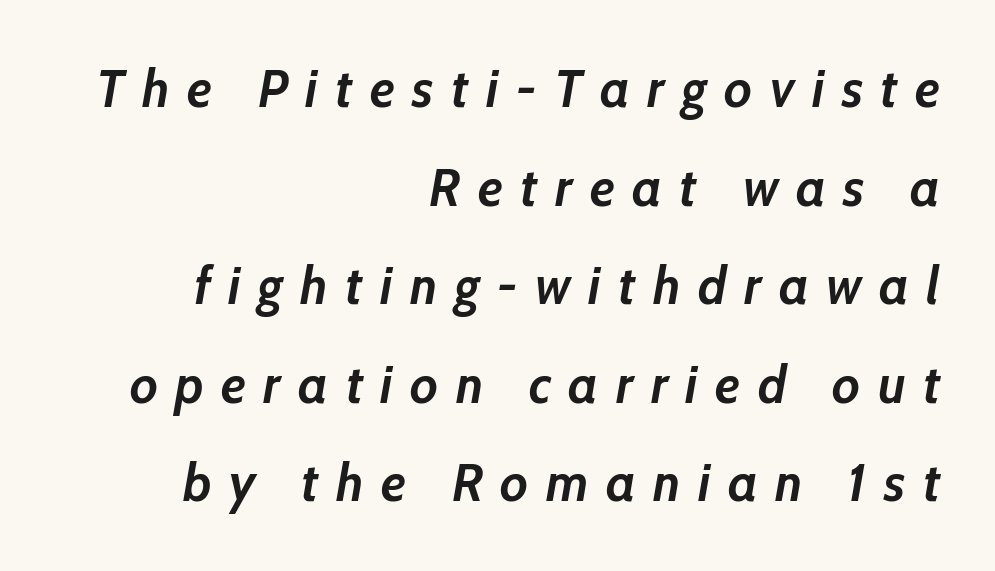
Q: Is the text bold? A: Yes.
Q: Is the text italic (slanted)? A: Yes, it leans right by about 10 degrees.
Q: Is the text underlined? A: No.
Q: How is the paragraph aligned? A: Right-aligned.
Q: Is the spacing between letters normal or unusually wide? A: Unusually wide.
Q: Width (condensed, normal, or wide)? A: Normal.
Q: Stroke contrast? A: Low.
Q: x-height? A: Medium.
Q: Monospaced? A: No.
